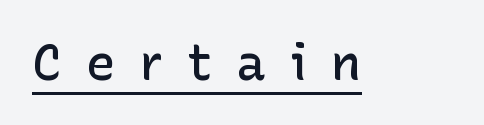
{"serif": "no", "italic": "no", "bold": "semi", "weight": "semibold", "width": "normal", "stroke_contrast": "low", "x_height": "medium", "monospaced": "no", "underline": "yes", "letter_spacing": "wide", "letter_spacing_em": 0.48, "glyph_px": 50}
